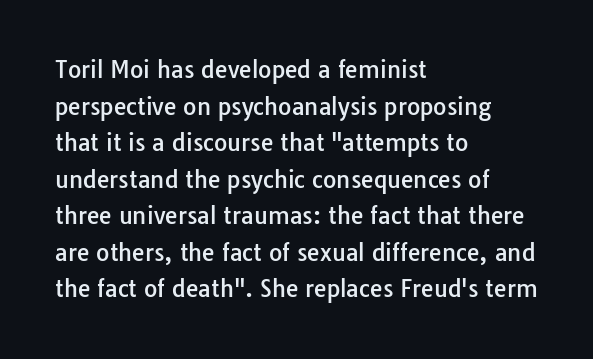
Q: Is the text italic (slanted)? A: No, it is upright.
Q: Is the text underlined? A: No.
Q: How is the paragraph aligned? A: Left-aligned.
Q: Is the spacing between letters normal or unusually wide? A: Normal.
Q: Is the spacing between lines tight, normal or loose? A: Normal.
